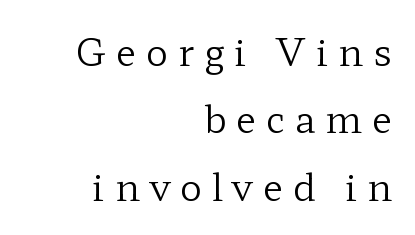
Reading down the block, your eye finds every line finishing at a fixed right position. Type style note: has serifs. The letters stand upright; this is a roman face. A bare baseline throughout the passage. A quiet, ordinary-to-light weight characterises the typeface. The gaps between neighbouring characters are conspicuously large.
